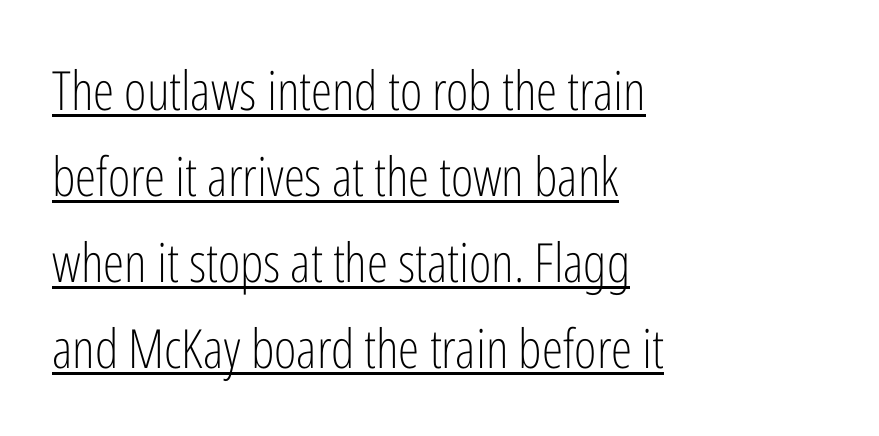
When letters stand straight like this, we call the style roman or upright. Look at the tracking — it's just the regular setting, nothing added. Vertically, the passage feels balanced, rows spaced as you'd expect. Note the varied advance widths — an 'i' is clearly narrower than an 'm'. Where is the straight margin? On the left.
